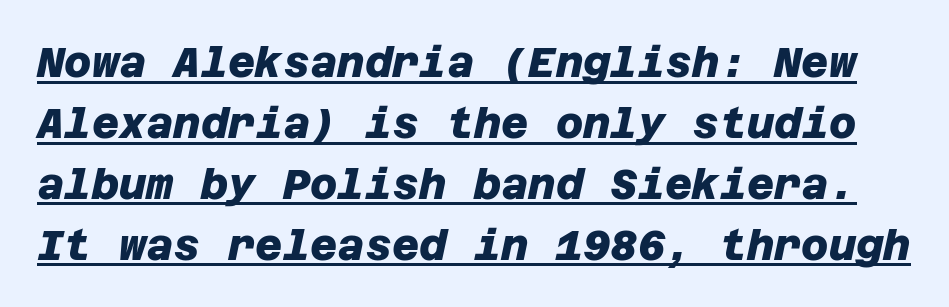
Q: Is the text bold? A: Yes.
Q: Is the typeface a serif or a sans-serif typeface? A: Sans-serif.
Q: Is the text underlined? A: Yes.
Q: Is the spacing between letters normal or unusually wide? A: Normal.
Q: Is the spacing between lines tight, normal or loose? A: Normal.
Q: Width (condensed, normal, or wide)? A: Normal.
Q: Stroke contrast? A: Low.
Q: x-height? A: Large.
